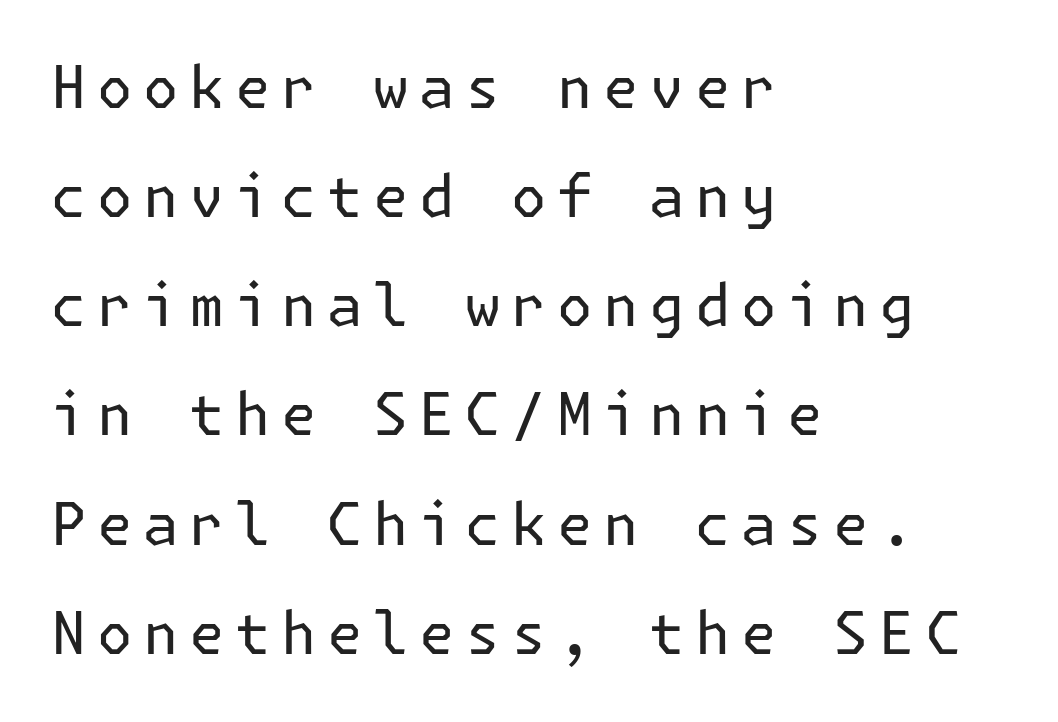
{"serif": "no", "italic": "no", "bold": "no", "weight": "regular", "width": "normal", "stroke_contrast": "low", "x_height": "medium", "underline": "no", "align": "left", "line_spacing_ratio": 1.85, "glyph_px": 59}
